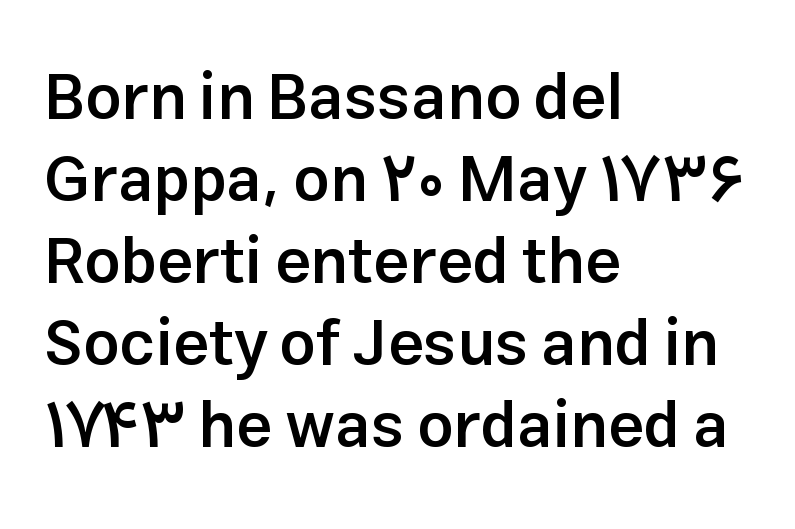
The image shows 64 px semibold sans-serif type, upright; set left-aligned, normal line spacing (1.28x), normal letter spacing, not underlined; low stroke contrast and a medium x-height.
